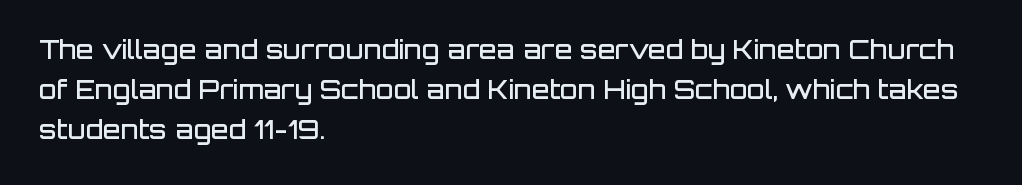
{"italic": "no", "bold": "semi", "underline": "no", "align": "left", "line_spacing": "normal", "line_spacing_ratio": 1.53, "letter_spacing": "normal", "letter_spacing_em": 0.0, "glyph_px": 26}
